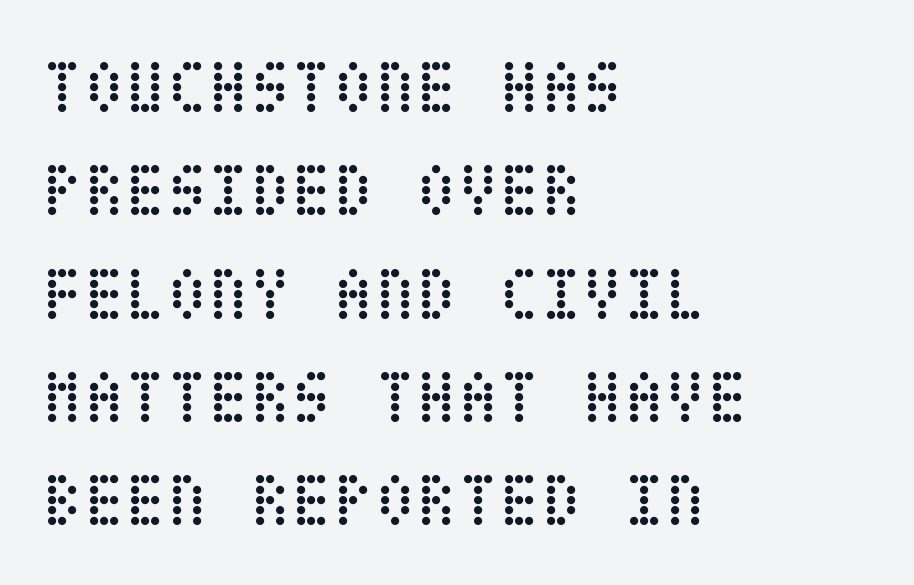
{"italic": "no", "bold": "no", "weight": "regular", "width": "condensed", "stroke_contrast": "low", "x_height": "large", "underline": "no", "align": "left", "line_spacing": "normal", "line_spacing_ratio": 1.36, "letter_spacing": "normal", "letter_spacing_em": 0.0, "glyph_px": 76}
